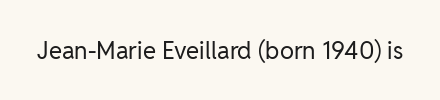
{"italic": "no", "bold": "no", "underline": "no", "letter_spacing": "normal", "letter_spacing_em": 0.0, "glyph_px": 24}
